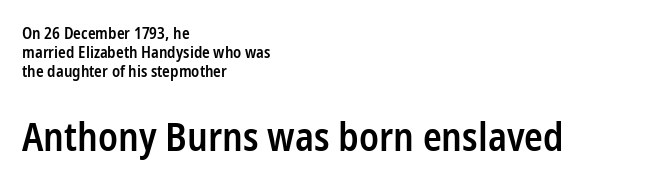
The image shows 39 px semibold, condensed sans-serif type, upright; set left-aligned, line spacing 1.2x, normal letter spacing, not underlined; the second (bottom) block is 2.44x larger; low stroke contrast and a medium x-height.
